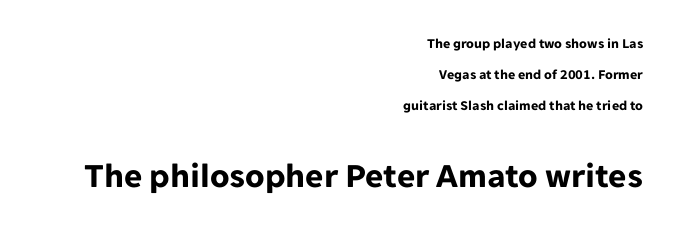
The image shows 35 px bold sans-serif type, upright; set right-aligned, loose line spacing (2.23x), normal letter spacing, not underlined; the second (bottom) block is 2.5x larger; low stroke contrast and a medium x-height.
